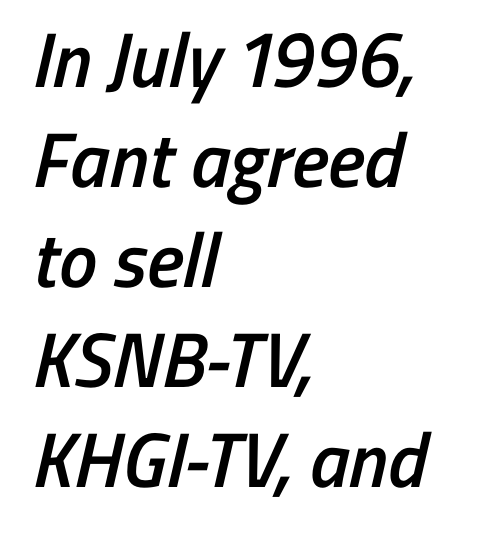
The image shows 77 px semibold, condensed sans-serif type; set left-aligned, normal line spacing (1.3x), normal letter spacing, not underlined; low stroke contrast and a medium x-height.
